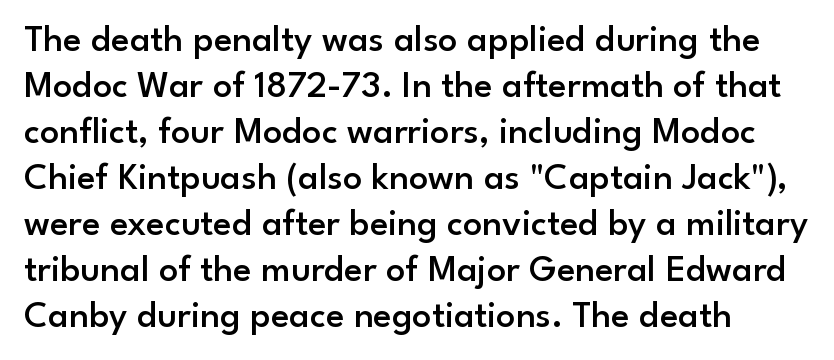
Q: Is the text bold? A: Semi-bold.
Q: Is the text italic (slanted)? A: No, it is upright.
Q: Is the typeface a serif or a sans-serif typeface? A: Sans-serif.
Q: Is the text underlined? A: No.
Q: Is the spacing between letters normal or unusually wide? A: Normal.
Q: Width (condensed, normal, or wide)? A: Normal.
Q: Stroke contrast? A: Low.
Q: x-height? A: Small.
Q: Monospaced? A: No.
